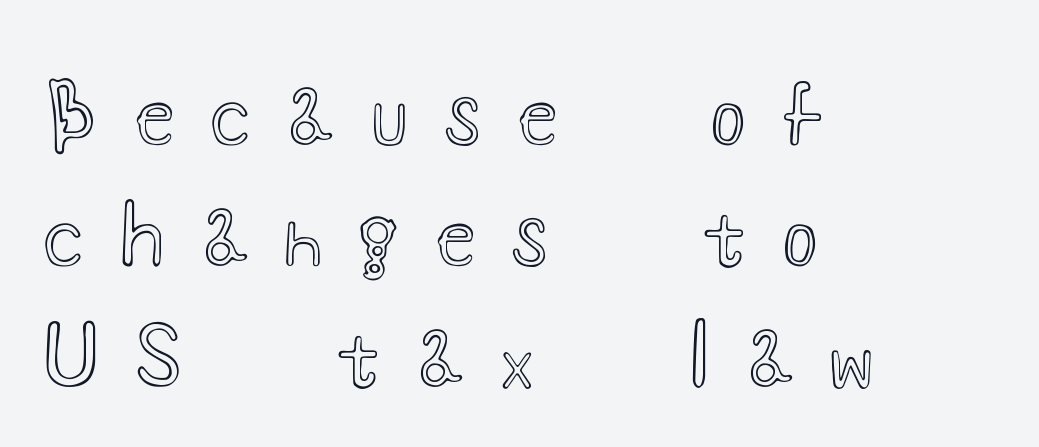
The image shows 80 px wide type, upright; set left-aligned, normal line spacing (1.51x), unusually wide letter spacing (+0.47 em), not underlined; a small x-height.
